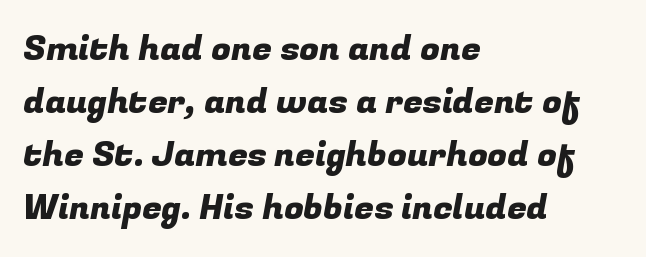
{"serif": "no", "width": "normal", "stroke_contrast": "low", "x_height": "medium", "monospaced": "no", "underline": "no", "align": "left", "line_spacing": "normal", "line_spacing_ratio": 1.51, "letter_spacing": "normal", "letter_spacing_em": 0.0, "glyph_px": 35}
